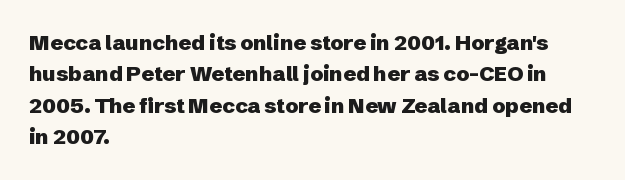
The image shows 21 px bold type, upright; set left-aligned, normal line spacing (1.5x), normal letter spacing, not underlined.
